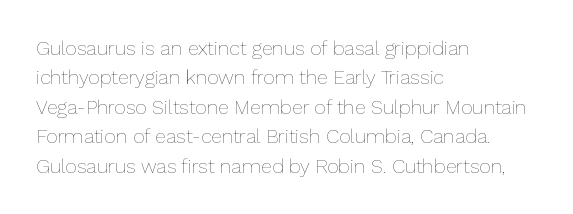
Look at the tracking — it's just the regular setting, nothing added. This sample keeps an unexceptional amount of space between lines. A typesetter would mark this as roman, not italic. Each row of text sits above clean, open space. Ink coverage per letter is moderate at most. This rendering uses left alignment, leaving the right contour irregular.
